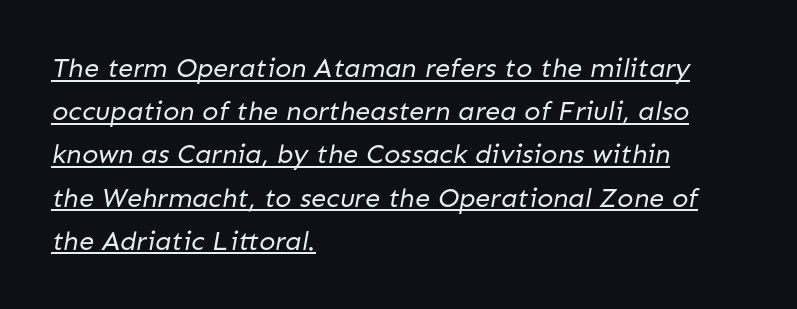
The image shows 27 px text type; set left-aligned, normal line spacing (1.6x), normal letter spacing, underlined.
